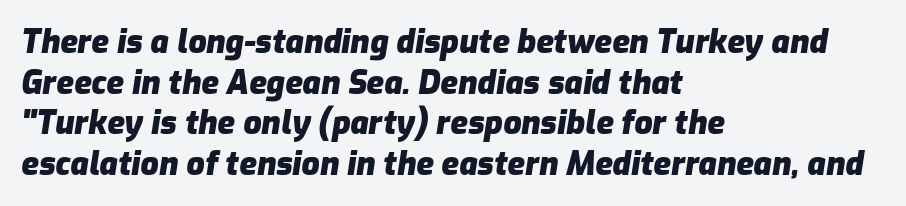
The image shows 32 px heavy type, italic (leaning right); set left-aligned, normal line spacing (1.27x), normal letter spacing, not underlined; low stroke contrast and a medium x-height.
